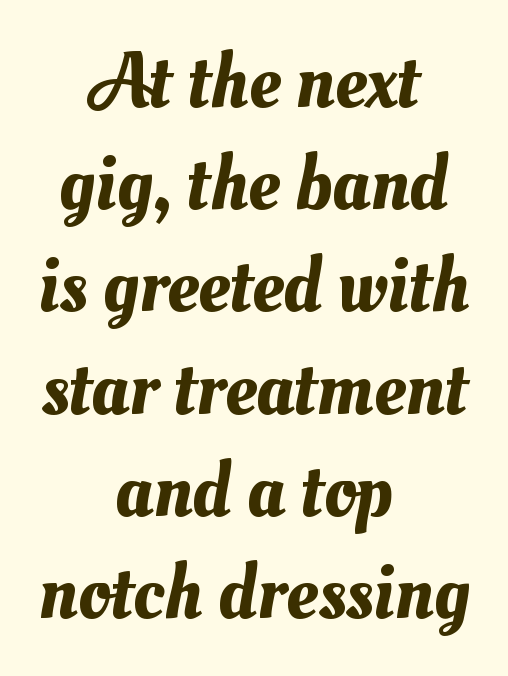
The image shows 78 px text type; set centered, normal line spacing (1.31x), normal letter spacing, not underlined; medium stroke contrast and a small x-height.
